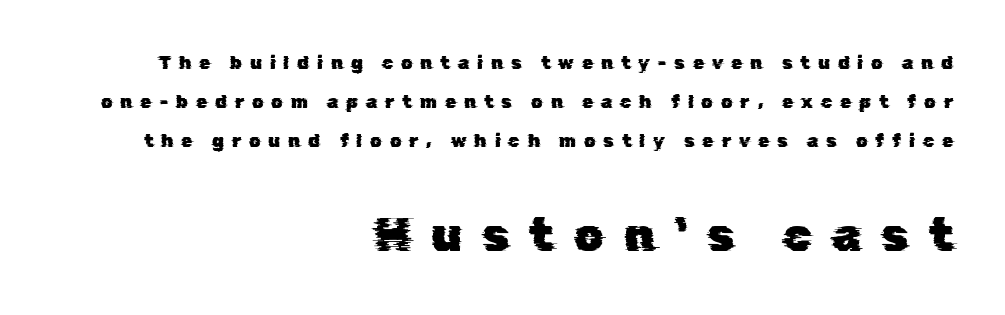
{"serif": "no", "width": "normal", "stroke_contrast": "low", "x_height": "medium", "monospaced": "no", "underline": "no", "align": "right", "line_spacing": "loose", "line_spacing_ratio": 2.18, "letter_spacing": "wide", "letter_spacing_em": 0.44, "larger_block": "second", "size_ratio": 2.56, "glyph_px": 46}
